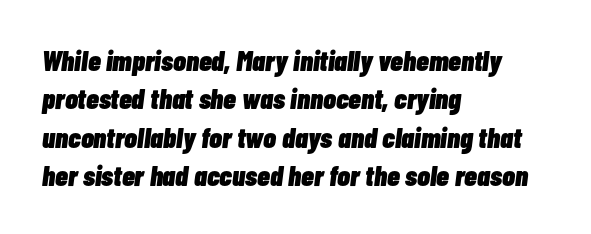
{"italic": "yes", "lean": "right", "slant_degrees": 7, "bold": "yes", "weight": "heavy", "width": "condensed", "stroke_contrast": "low", "x_height": "medium", "monospaced": "no", "underline": "no", "align": "left", "line_spacing": "normal", "line_spacing_ratio": 1.32, "letter_spacing": "normal", "letter_spacing_em": 0.0, "glyph_px": 29}
